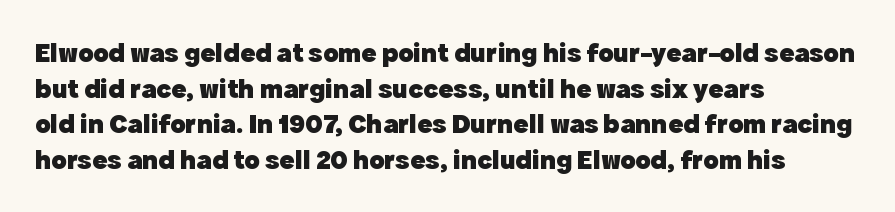
The image shows 28 px heavy sans-serif type, upright; set left-aligned, normal line spacing (1.27x), normal letter spacing, not underlined; a medium x-height.
